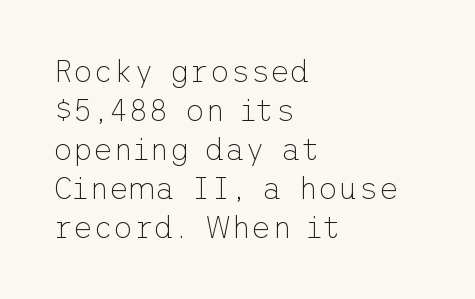
In terms of letterform style, serifs are entirely absent. Compared with typical paragraphs, the rows here are spaced about the same. Is this a heavy cut? Hardly; it is regular or lighter. Typeset ragged right — the left edge is the straight one. What stands out about the letter spacing? Nothing — it is the standard amount. Rule under the text: the space is simply empty.
